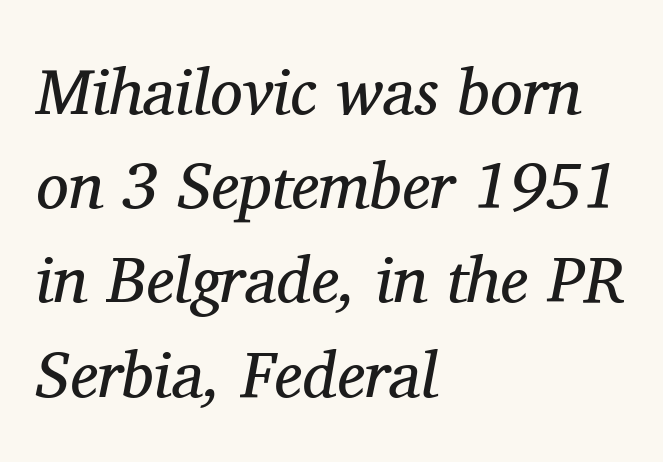
The lines are quadded left. Students, observe: this is what conventionally led text looks like. No word sits above an underline. Every character sits at an angle, as italics do. You could not count columns in this text — the font is proportionally spaced.
